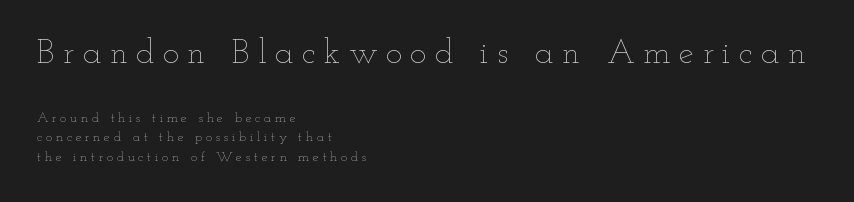
Q: Is the text bold? A: No.
Q: Is the text italic (slanted)? A: No, it is upright.
Q: Is the text underlined? A: No.
Q: How is the paragraph aligned? A: Left-aligned.
Q: Is the spacing between letters normal or unusually wide? A: Unusually wide.
Q: Is the spacing between lines tight, normal or loose? A: Normal.
Q: Which block of text is set in a larger size, the first (top) or the second (bottom)? A: The first (top) one.
Q: Width (condensed, normal, or wide)? A: Wide.
Q: Stroke contrast? A: Low.
Q: x-height? A: Small.
Q: Monospaced? A: No.
